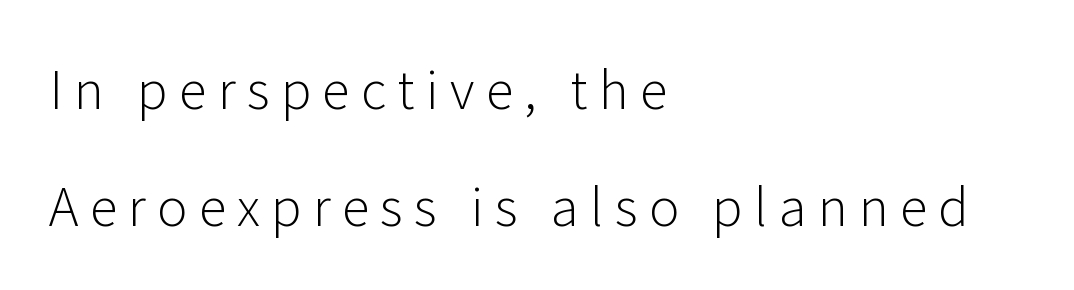
The passage is arranged the way most books set body copy — flush left. The font sits on the lighter half of the weight spectrum, regular included. Has an underline been added? It has not. These lines are composed in type without serifs.
